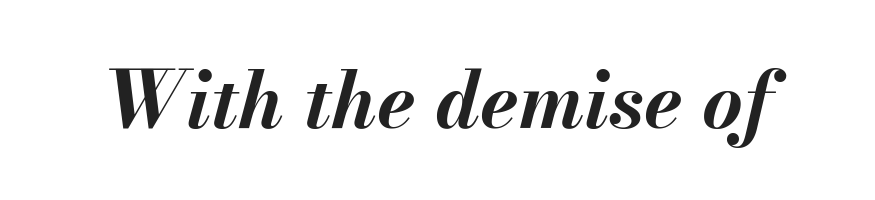
The font is running at its bold setting. Rule under the text: the space is simply empty. Think of a printed novel: that variable character pitch is what you see here. The font's italic variant was chosen for this text. The gaps between neighbouring characters are ordinary and unremarkable.
